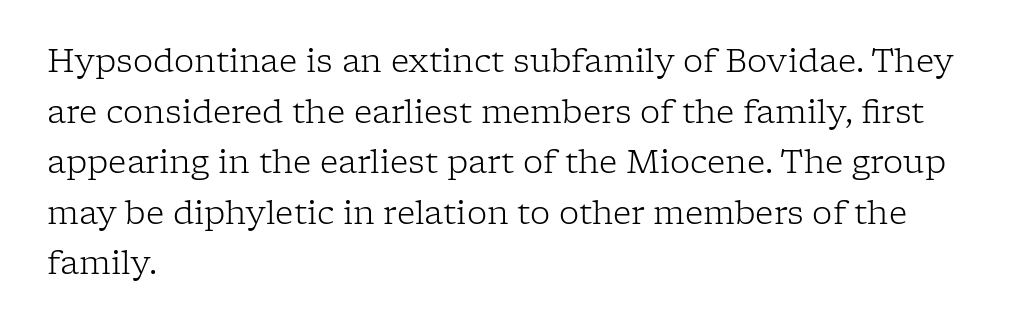
Q: Is the text bold? A: No.
Q: Is the text italic (slanted)? A: No, it is upright.
Q: Is the typeface a serif or a sans-serif typeface? A: Serif.
Q: Is the text underlined? A: No.
Q: How is the paragraph aligned? A: Left-aligned.
Q: Is the spacing between letters normal or unusually wide? A: Normal.
Q: Is the spacing between lines tight, normal or loose? A: Normal.
Q: Width (condensed, normal, or wide)? A: Normal.
Q: Stroke contrast? A: Low.
Q: x-height? A: Medium.
Q: Monospaced? A: No.
